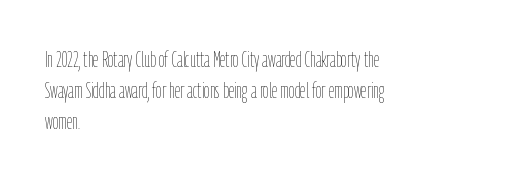
The words here are not underlined. Default kerning and tracking; the words read as compact shapes. The paragraph shown leans on its left margin. Posture: straight, roman, zero tilt. Vertical stems look standard width or narrower in stroke. Vertical spacing — default.
